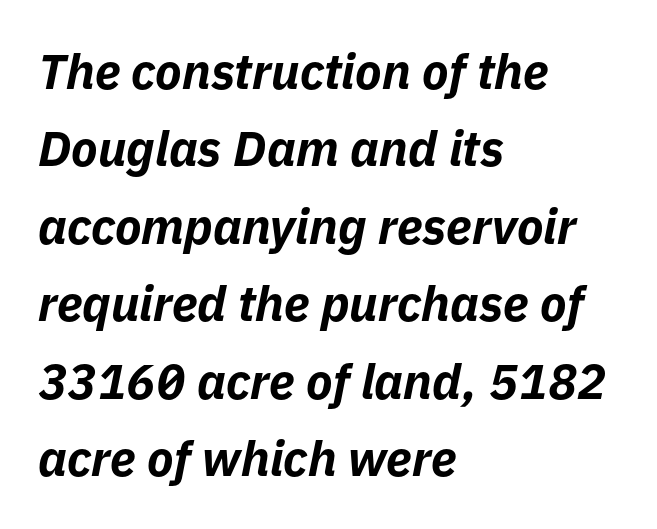
The rendering keeps characters at their native spacing. In terms of posture, this sample is oblique. Regular leading. The glyphs have the mass of a bold cut. Looks like regular typesetting: each glyph gets only the width it needs. Notice how the passage keeps a crisp vertical edge on the left only.
